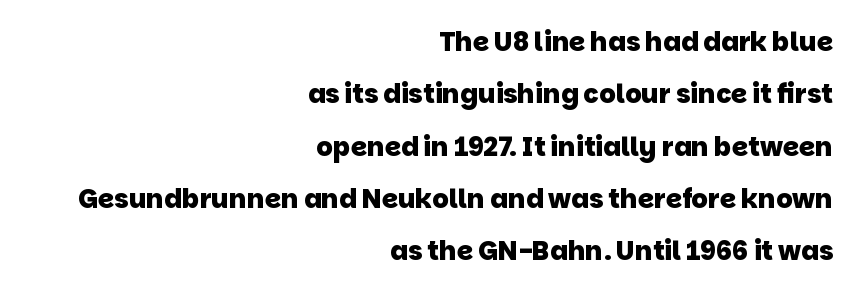
{"bold": "yes", "underline": "no", "align": "right", "line_spacing": "loose", "line_spacing_ratio": 2.01, "letter_spacing": "normal", "letter_spacing_em": 0.0, "glyph_px": 26}
